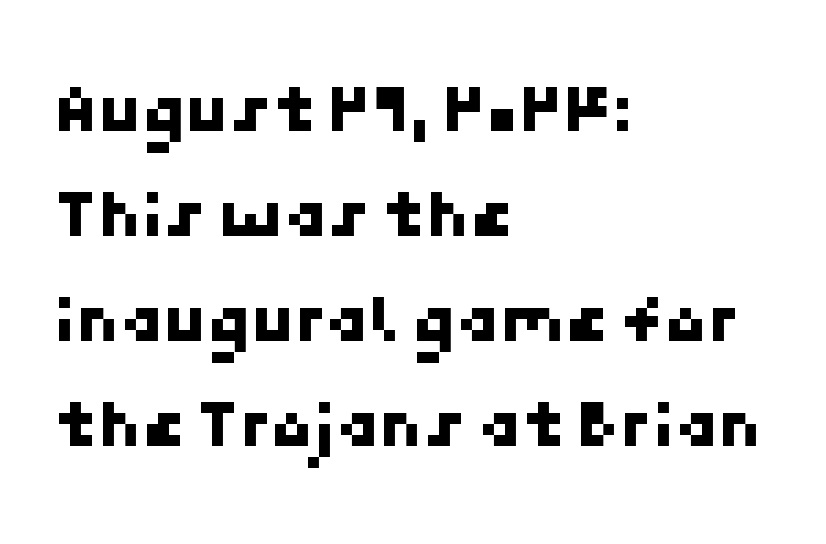
The image shows 70 px sans-serif type; set left-aligned, normal line spacing (1.5x), normal letter spacing, not underlined; low stroke contrast and a medium x-height.
